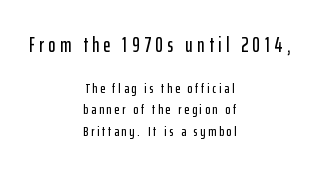
Style check: upright. Large over small — that's the arrangement of the two blocks here. A student would call this center alignment; a typographer would say set centered. Underlining? Definitely not there. Summary of vertical rhythm: regular, with standard interline spacing.
